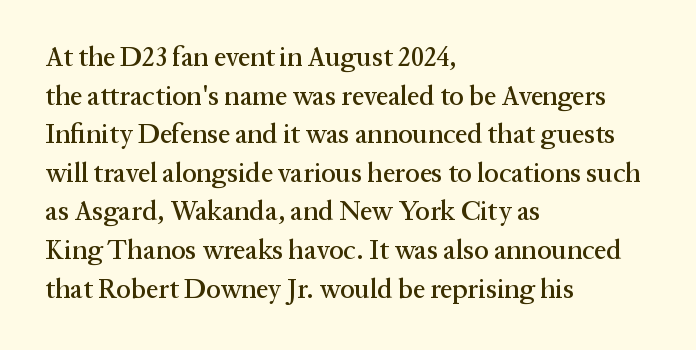
Tracking value appears to be zero — textbook default spacing. The font's upright variant was chosen for this text. Alignment: flush left. Rows of type keep a routine distance in the vertical direction. This rendering features lettering with no underline.
